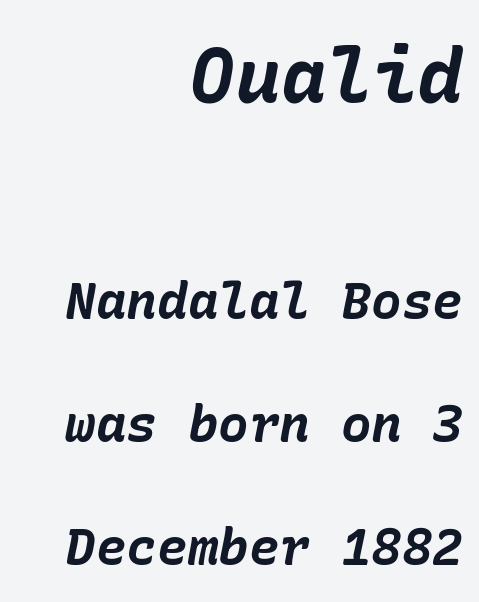
Q: Is the text bold? A: Yes.
Q: Is the text italic (slanted)? A: Yes, it leans right by about 10 degrees.
Q: Is the text underlined? A: No.
Q: How is the paragraph aligned? A: Right-aligned.
Q: Is the spacing between letters normal or unusually wide? A: Normal.
Q: Is the spacing between lines tight, normal or loose? A: Loose.
Q: Which block of text is set in a larger size, the first (top) or the second (bottom)? A: The first (top) one.
Q: Width (condensed, normal, or wide)? A: Normal.
Q: Stroke contrast? A: Low.
Q: x-height? A: Medium.
